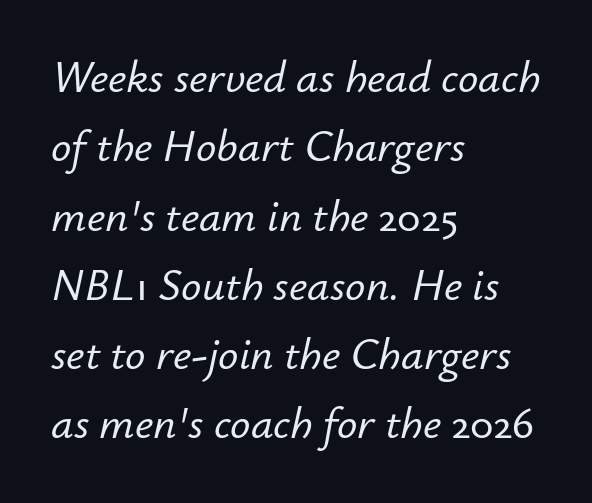
These lines are set flush left with a ragged right edge. A clean baseline with only descenders dipping below it. Caption: standard tracking, unaltered. Normally led — the rows are evenly, conventionally spaced. Here the designer chose a conventional face with non-uniform glyph widths.
